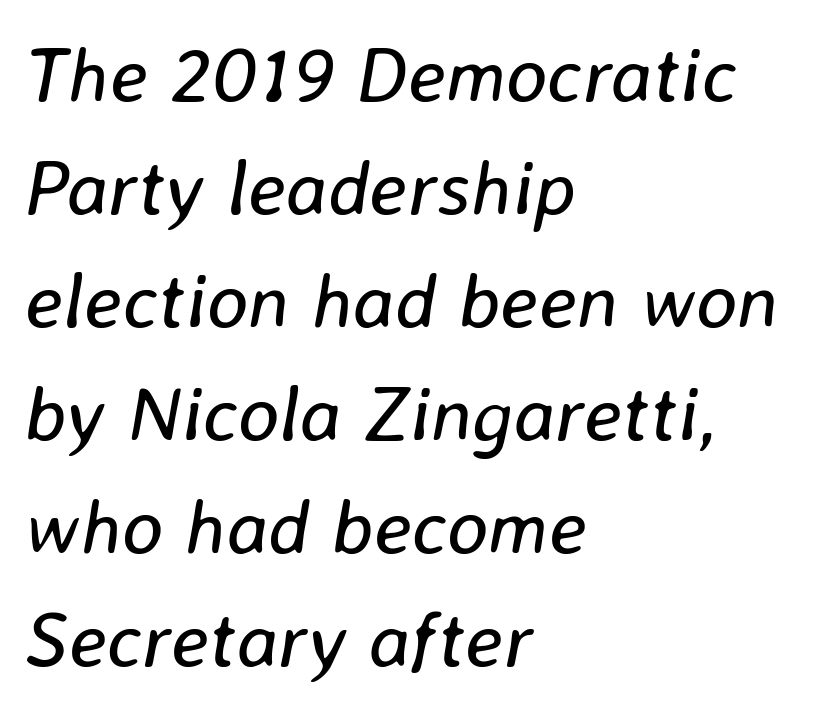
The image shows 78 px regular-weight type, italic (leaning right); set left-aligned, normal line spacing (1.45x), normal letter spacing, not underlined; low stroke contrast and a medium x-height.
